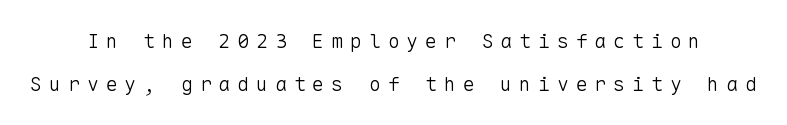
The image shows 20 px text type, upright; set loose line spacing (2.17x), unusually wide letter spacing (+0.34 em), not underlined.
